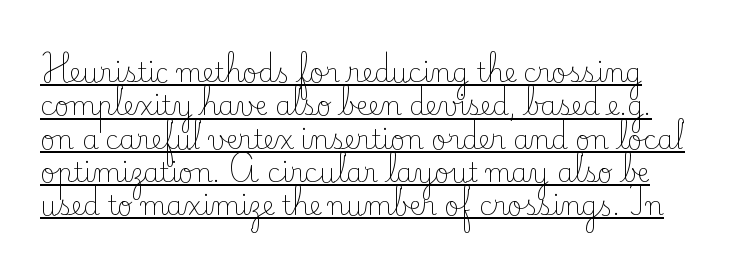
Short note: letters normally spaced. No italicization has been applied; the sample stays upright. Summary of weight: not heavy and not bold. Vertically, the passage feels balanced, rows spaced as you'd expect. The sample's only ornament is a line tracing under the words.
